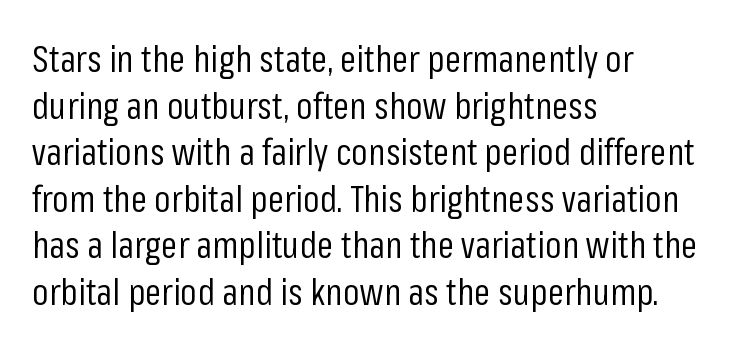
{"serif": "no", "italic": "no", "bold": "no", "weight": "regular", "width": "condensed", "stroke_contrast": "low", "x_height": "medium", "monospaced": "no", "underline": "no", "align": "left", "line_spacing": "normal", "line_spacing_ratio": 1.26, "letter_spacing": "normal", "letter_spacing_em": 0.0, "glyph_px": 37}
